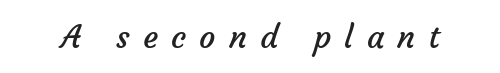
The image shows 32 px regular-weight sans-serif type; set unusually wide letter spacing (+0.41 em), not underlined; low stroke contrast and a medium x-height.
